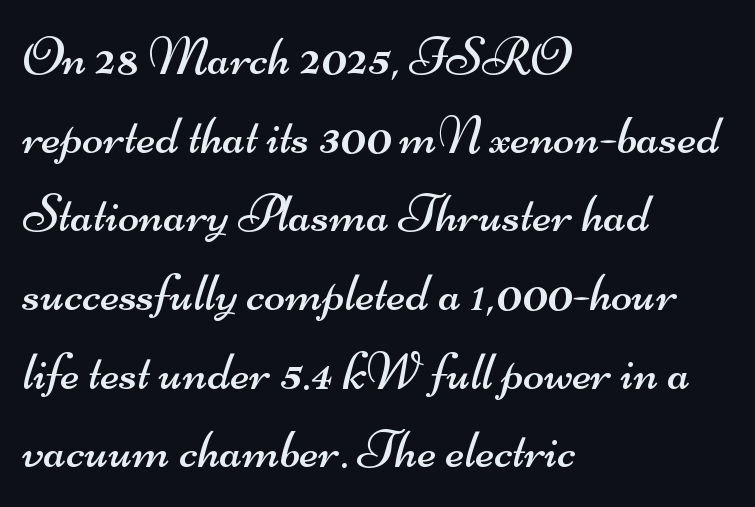
Check the space under the baseline: it is left empty. Think of a printed novel: that variable character pitch is what you see here. Spacing between characters is what you'd get straight out of the box. The line-height multiplier appears to be the usual default. Every row of glyphs begins at an identical x-position on the left. Weight: regular or lighter.
